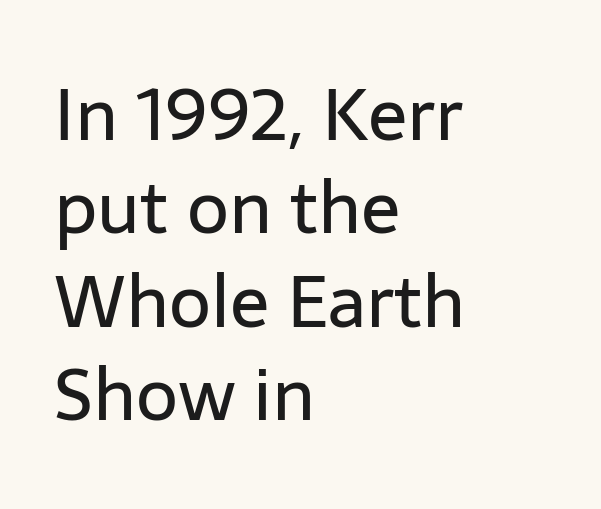
{"serif": "no", "italic": "no", "bold": "no", "weight": "regular", "width": "normal", "stroke_contrast": "low", "x_height": "medium", "monospaced": "no", "underline": "no", "align": "left", "line_spacing": "normal", "line_spacing_ratio": 1.28, "letter_spacing": "normal", "letter_spacing_em": 0.0, "glyph_px": 73}
